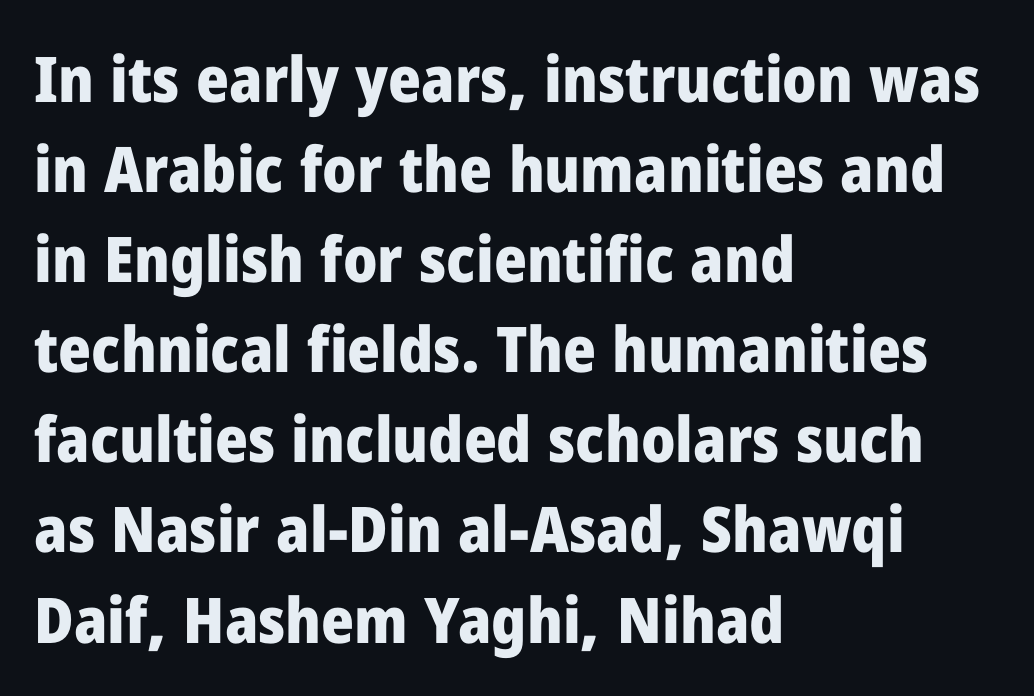
The compositor pushed each line to the left boundary. The baseline area is clear. Examine the stroke ends and you'll find no serifs. Ordinary non-slanted type is in use. Leading matches the norm, producing a regular column.
